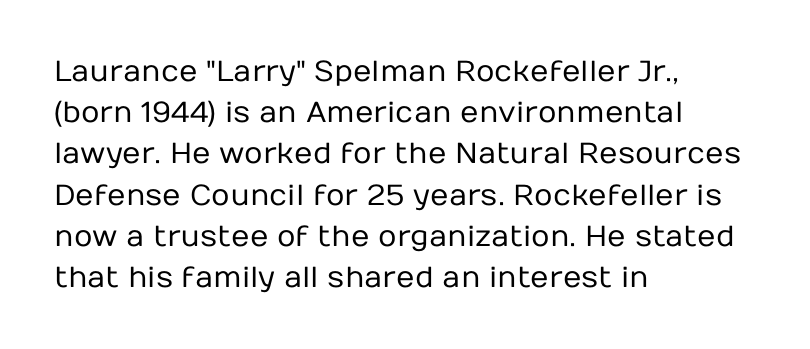
Q: Is the text bold? A: No.
Q: Is the text italic (slanted)? A: No, it is upright.
Q: Is the typeface a serif or a sans-serif typeface? A: Sans-serif.
Q: Is the text underlined? A: No.
Q: How is the paragraph aligned? A: Left-aligned.
Q: Is the spacing between letters normal or unusually wide? A: Normal.
Q: Is the spacing between lines tight, normal or loose? A: Normal.
Q: Width (condensed, normal, or wide)? A: Normal.
Q: Stroke contrast? A: Low.
Q: x-height? A: Medium.
Q: Monospaced? A: No.
